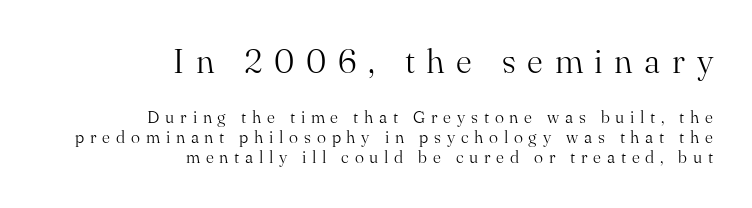
Q: Is the text bold? A: No.
Q: Is the text italic (slanted)? A: No, it is upright.
Q: Is the typeface a serif or a sans-serif typeface? A: Serif.
Q: Is the text underlined? A: No.
Q: How is the paragraph aligned? A: Right-aligned.
Q: Is the spacing between letters normal or unusually wide? A: Unusually wide.
Q: Which block of text is set in a larger size, the first (top) or the second (bottom)? A: The first (top) one.
Q: Width (condensed, normal, or wide)? A: Normal.
Q: Stroke contrast? A: Medium.
Q: x-height? A: Small.
Q: Monospaced? A: No.
